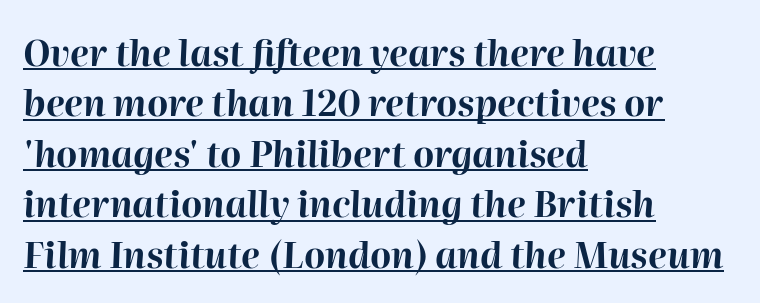
Chunky letters — that's bold for sure. The passage shown leans; its letterforms are oblique. The sample's only ornament is a line tracing under the words. The type is set solid horizontally, with unmodified tracking. Notice how descenders clear the ascenders below comfortably — that's standard leading. Layout note: lines flush left.
